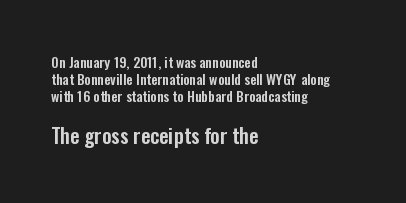
Size contrast runs from small at the top to large at the bottom. Descenders hang freely into open space. When letters stand straight like this, we call the style roman or upright. Short and long lines alike share a common starting point at left.
